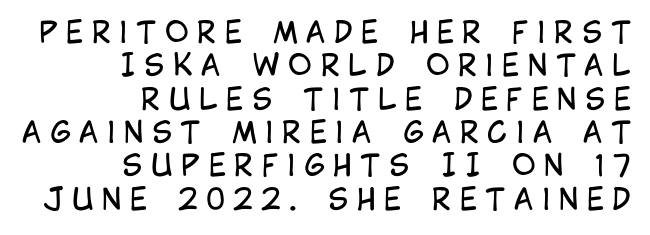
These lines were composed using upright roman letters. The characters display no serif detailing; their extremities are plain. Caption: expanded tracking, letters set apart. Does the copy run flush right? Yes — the right margin is perfectly even. Heaviness? Minimal to ordinary, like unemphasized prose.
